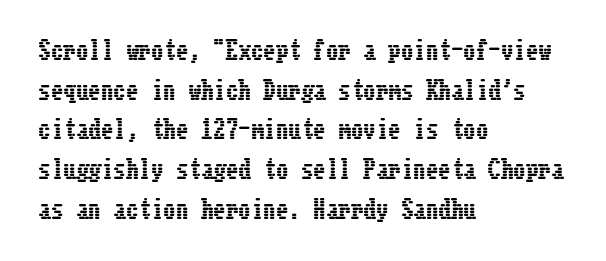
{"italic": "no", "underline": "no", "align": "left", "line_spacing": "normal", "line_spacing_ratio": 1.59, "letter_spacing": "normal", "letter_spacing_em": 0.0, "glyph_px": 25}
